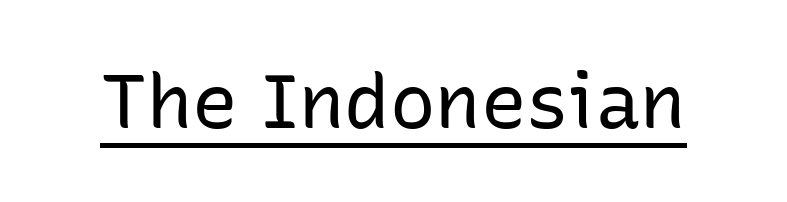
{"serif": "no", "italic": "no", "bold": "no", "weight": "regular", "width": "normal", "stroke_contrast": "low", "x_height": "medium", "monospaced": "no", "underline": "yes", "letter_spacing": "normal", "letter_spacing_em": 0.0, "glyph_px": 76}
